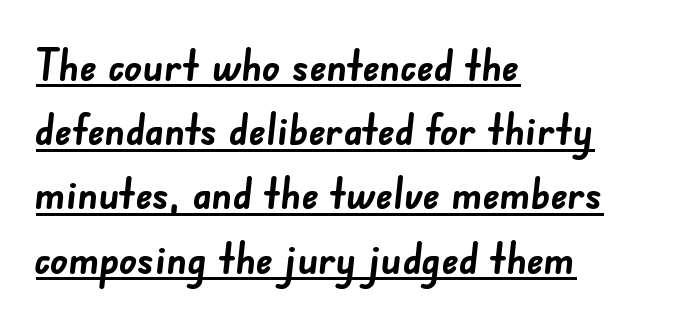
{"serif": "no", "bold": "yes", "weight": "semibold", "width": "normal", "stroke_contrast": "low", "x_height": "small", "monospaced": "no", "underline": "yes", "align": "left", "line_spacing": "normal", "line_spacing_ratio": 1.46, "letter_spacing": "normal", "letter_spacing_em": 0.0, "glyph_px": 44}
